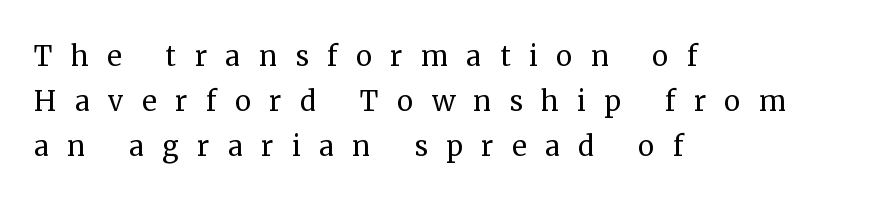
Q: Is the text bold? A: No.
Q: Is the text italic (slanted)? A: No, it is upright.
Q: Is the typeface a serif or a sans-serif typeface? A: Serif.
Q: Is the text underlined? A: No.
Q: How is the paragraph aligned? A: Left-aligned.
Q: Is the spacing between letters normal or unusually wide? A: Unusually wide.
Q: Width (condensed, normal, or wide)? A: Normal.
Q: Stroke contrast? A: Medium.
Q: x-height? A: Medium.
Q: Monospaced? A: No.
